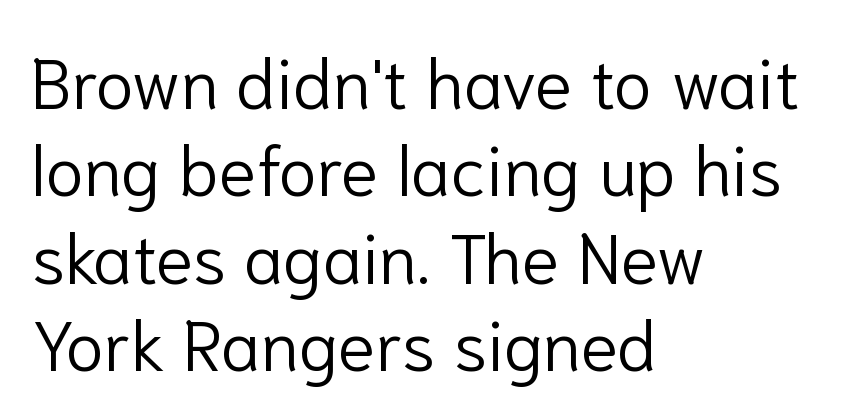
This sample is left-justified, so line endings fall wherever the words run out. In terms of leading, this rendering sits right in the middle. Here the designer chose a conventional face with non-uniform glyph widths. The designer went with a sans here, leaving each stem footless. There is no visible air inserted between adjacent glyphs.
